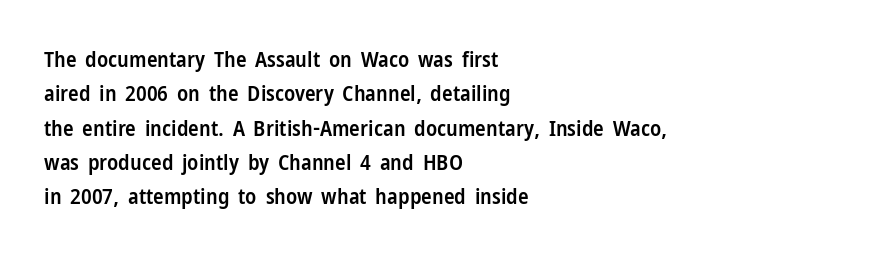
{"italic": "no", "bold": "semi", "underline": "no", "align": "left", "line_spacing": "normal", "line_spacing_ratio": 1.56, "letter_spacing": "normal", "letter_spacing_em": 0.0, "glyph_px": 22}
